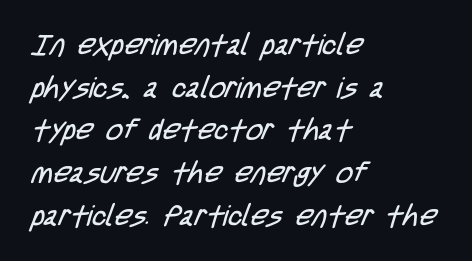
The image shows 29 px regular-weight, condensed sans-serif type; set left-aligned, normal line spacing (1.47x), normal letter spacing, not underlined; low stroke contrast and a large x-height.
